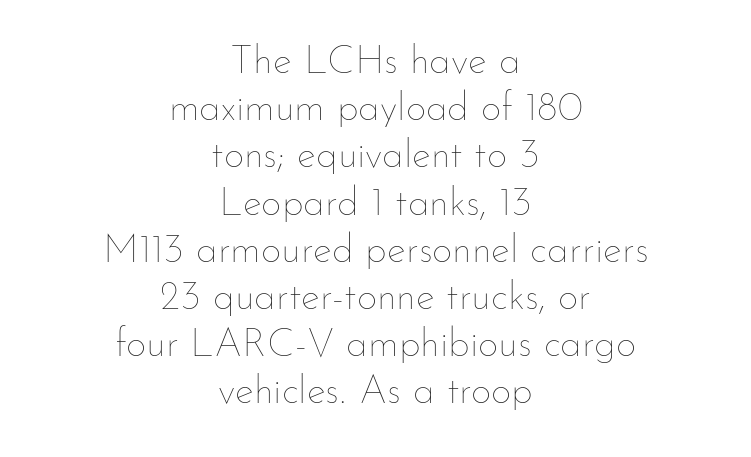
The image shows 40 px thin type, upright; set centered, line spacing 1.18x, normal letter spacing, not underlined; low stroke contrast and a small x-height.
